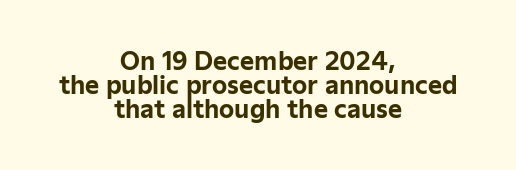
Rendered with straight, roman letterforms. Leftover space on each line is divided equally before and after the words. You could call the tracking neutral — neither tight nor loose. These lines huddle together more closely than default settings would place them.
